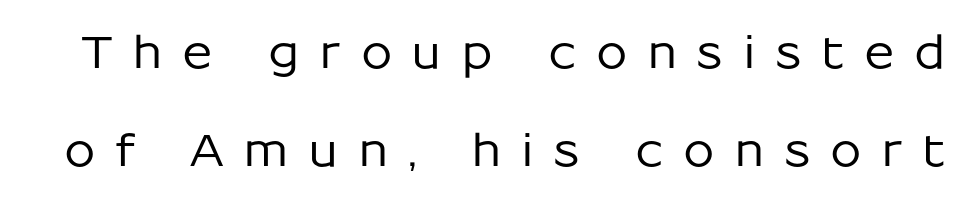
The image shows 45 px sans-serif type, upright; set loose line spacing (2.17x), unusually wide letter spacing (+0.43 em), not underlined; low stroke contrast and a medium x-height.
